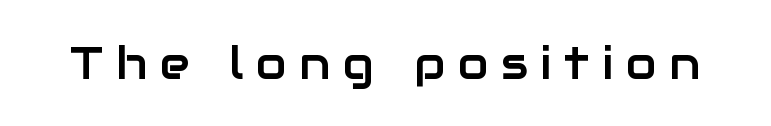
{"serif": "no", "italic": "no", "width": "normal", "stroke_contrast": "low", "x_height": "medium", "monospaced": "no", "underline": "no", "letter_spacing": "wide", "letter_spacing_em": 0.28, "glyph_px": 45}
